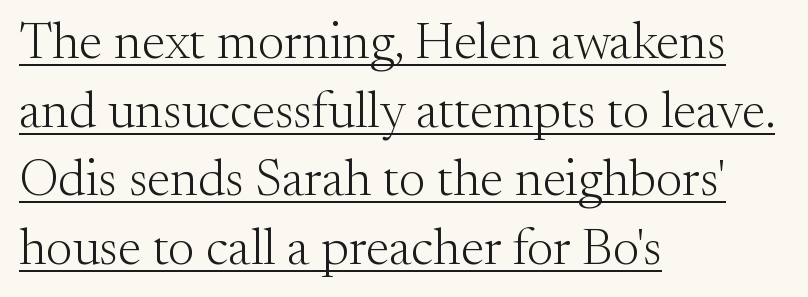
The image shows 52 px light serif type, upright; set left-aligned, normal line spacing (1.32x), normal letter spacing, underlined; medium stroke contrast and a small x-height.
